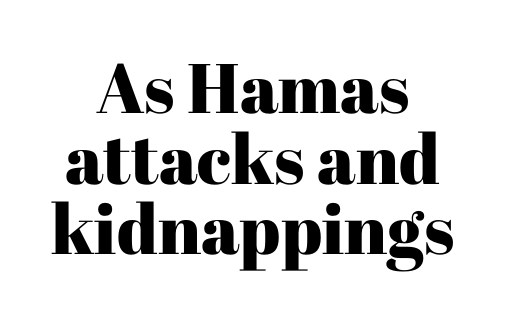
Q: Is the text italic (slanted)? A: No, it is upright.
Q: Is the typeface a serif or a sans-serif typeface? A: Serif.
Q: Is the text underlined? A: No.
Q: How is the paragraph aligned? A: Centered.
Q: Is the spacing between letters normal or unusually wide? A: Normal.
Q: Is the spacing between lines tight, normal or loose? A: Tight.
Q: Width (condensed, normal, or wide)? A: Normal.
Q: Stroke contrast? A: High.
Q: x-height? A: Medium.
Q: Monospaced? A: No.
